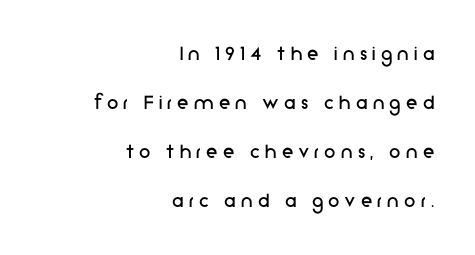
{"italic": "no", "bold": "no", "underline": "no", "align": "right", "line_spacing": "loose", "line_spacing_ratio": 2.13, "letter_spacing": "wide", "letter_spacing_em": 0.23, "glyph_px": 23}
